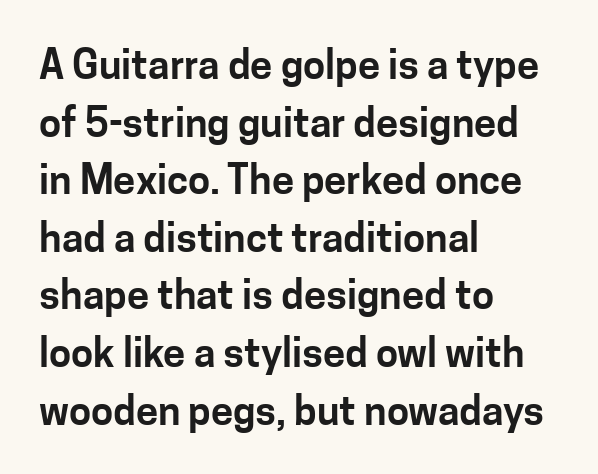
The image shows 40 px sans-serif type, upright; set left-aligned, normal line spacing (1.44x), normal letter spacing, not underlined; low stroke contrast and a medium x-height.
